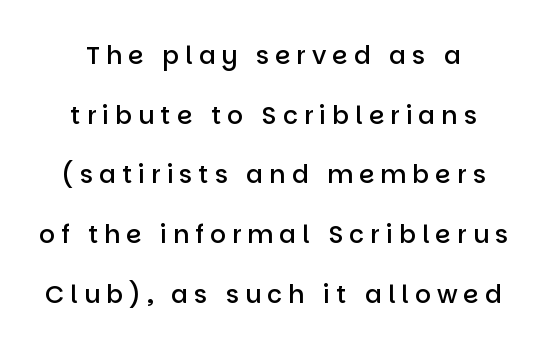
The image shows 25 px text type, upright; set loose line spacing (2.39x), unusually wide letter spacing (+0.24 em), not underlined.
